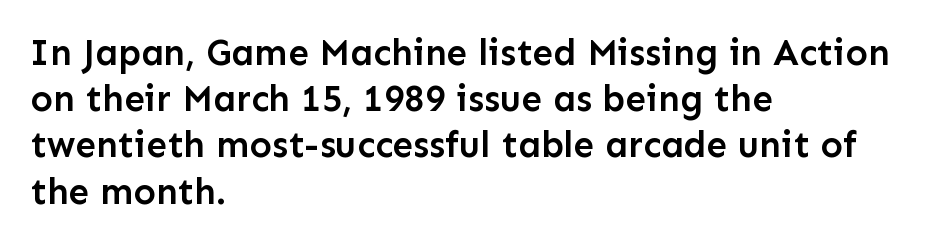
Q: Is the text bold? A: Semi-bold.
Q: Is the text italic (slanted)? A: No, it is upright.
Q: Is the typeface a serif or a sans-serif typeface? A: Sans-serif.
Q: Is the text underlined? A: No.
Q: How is the paragraph aligned? A: Left-aligned.
Q: Is the spacing between letters normal or unusually wide? A: Normal.
Q: Is the spacing between lines tight, normal or loose? A: Normal.
Q: Width (condensed, normal, or wide)? A: Normal.
Q: Stroke contrast? A: Low.
Q: x-height? A: Medium.
Q: Monospaced? A: No.
